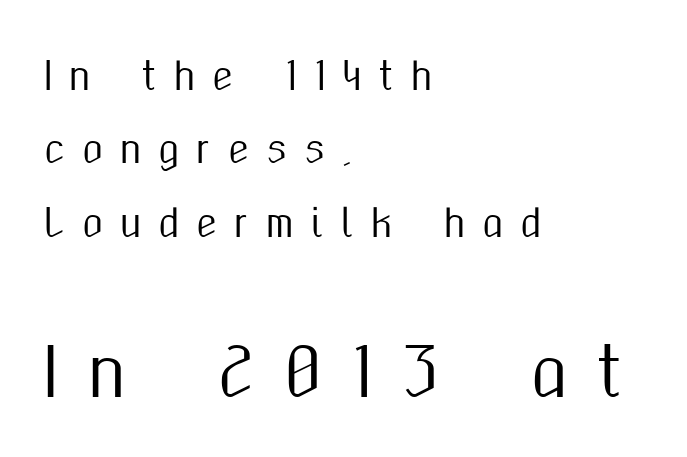
The image shows 67 px condensed sans-serif type, upright; set left-aligned, loose line spacing (1.93x), unusually wide letter spacing (+0.44 em), not underlined; the second (bottom) block is 1.76x larger; medium stroke contrast and a medium x-height.
